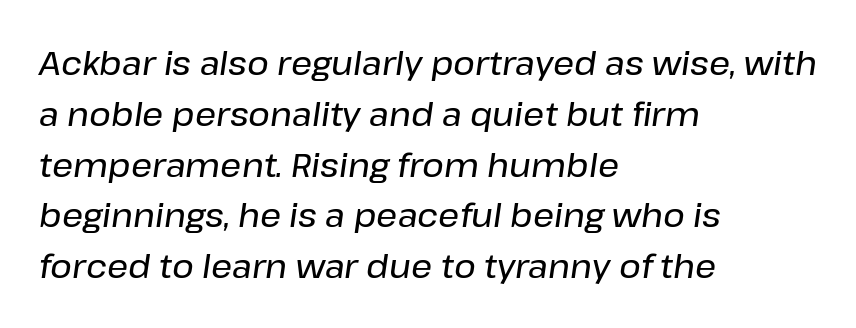
Q: Is the text italic (slanted)? A: Yes, it leans right by about 8 degrees.
Q: Is the text underlined? A: No.
Q: How is the paragraph aligned? A: Left-aligned.
Q: Is the spacing between letters normal or unusually wide? A: Normal.
Q: Is the spacing between lines tight, normal or loose? A: Normal.
Q: Width (condensed, normal, or wide)? A: Normal.
Q: Stroke contrast? A: Low.
Q: x-height? A: Medium.
Q: Monospaced? A: No.
